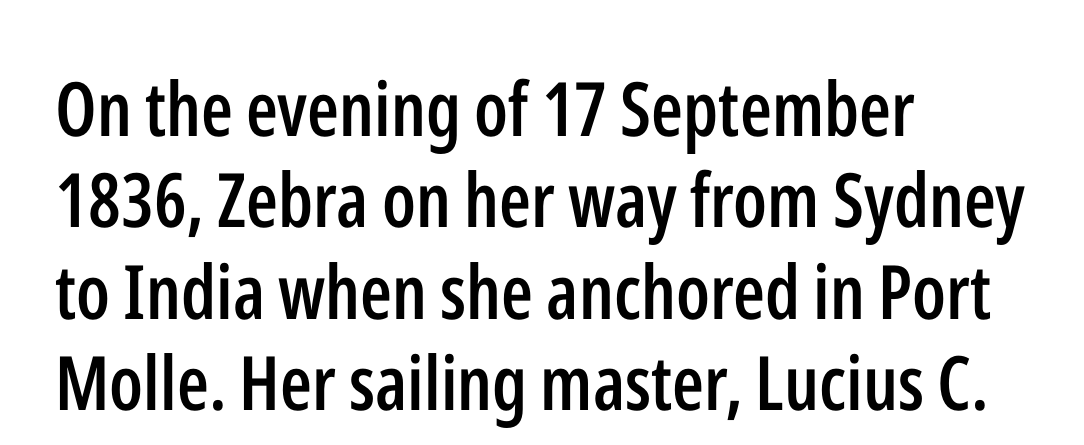
The image shows 75 px semibold, condensed sans-serif type, upright; set left-aligned, line spacing 1.22x, normal letter spacing, not underlined; low stroke contrast and a medium x-height.
